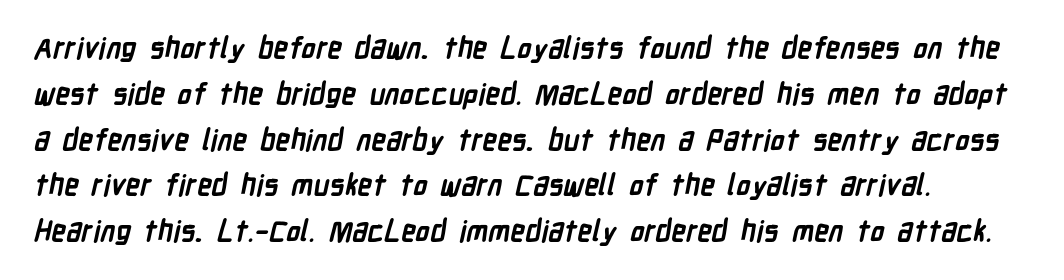
Successive baselines arrive at the customary interval. In terms of weight, the rendering is a true, heavy bold. The passage shown has conventional tracking throughout. The text block is weighted toward the left margin, trailing off unevenly rightward. The passage shown is typed in a proportional face where columns would drift. The space beneath each line is pristine and unruled.
